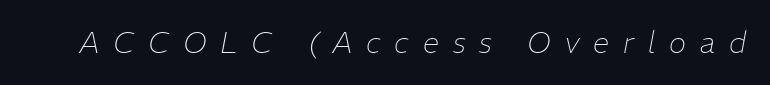
The lettering tilts uniformly, giving the passage an italic look. The zone under the glyphs is completely vacant. Looks like regular typesetting: each glyph gets only the width it needs. A quiet, ordinary-to-light weight characterises the typeface. A typesetter would call this heavily tracked-out type.
